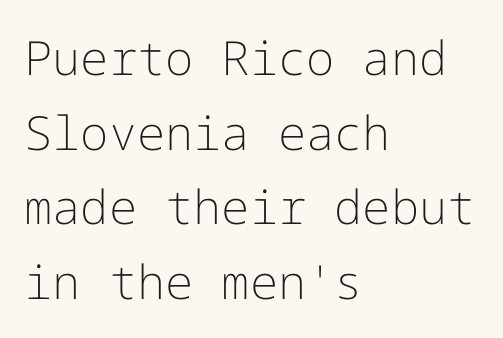
{"serif": "no", "italic": "no", "bold": "no", "weight": "light", "width": "normal", "stroke_contrast": "low", "x_height": "medium", "underline": "no", "align": "left", "line_spacing": "normal", "line_spacing_ratio": 1.59, "letter_spacing": "normal", "letter_spacing_em": 0.0, "glyph_px": 47}
